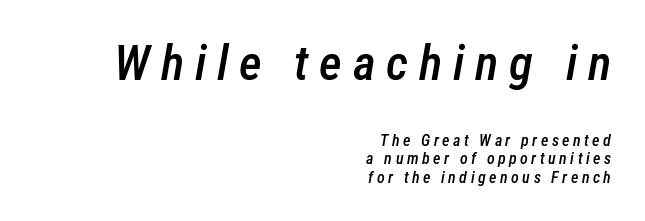
{"italic": "yes", "lean": "right", "slant_degrees": 12, "bold": "semi", "weight": "semibold", "width": "condensed", "stroke_contrast": "low", "x_height": "medium", "monospaced": "no", "underline": "no", "align": "right", "line_spacing_ratio": 1.17, "letter_spacing": "wide", "letter_spacing_em": 0.22, "larger_block": "first", "size_ratio": 3.06, "glyph_px": 49}
